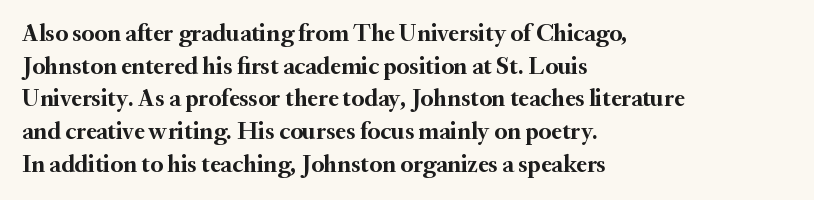
Q: Is the text bold? A: Yes.
Q: Is the text italic (slanted)? A: No, it is upright.
Q: Is the text underlined? A: No.
Q: How is the paragraph aligned? A: Left-aligned.
Q: Is the spacing between letters normal or unusually wide? A: Normal.
Q: Is the spacing between lines tight, normal or loose? A: Normal.
